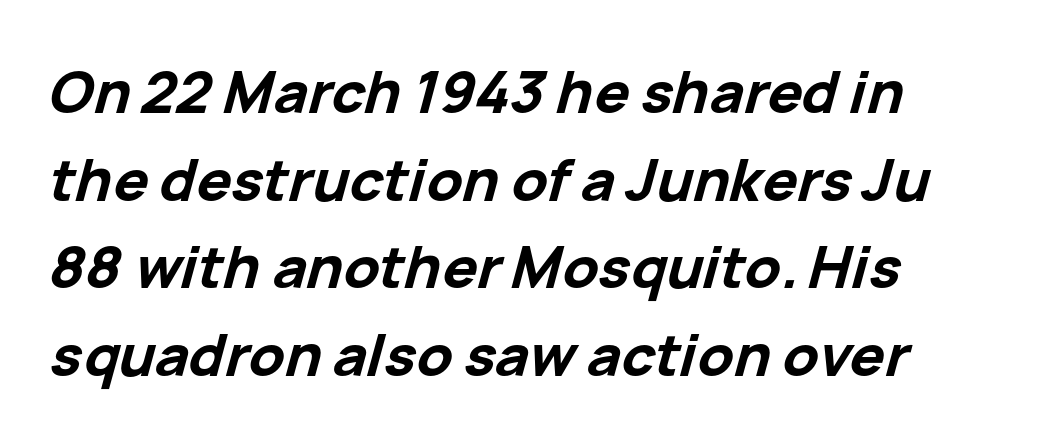
Characters are canted at an angle relative to the baseline's perpendicular. The area under the type is left untouched. The tracking reads as untouched default to a designer's eye. Character widths vary here, with narrow letters taking less room than wide ones. Caption: bold face, heavy strokes. Layout note: lines flush left.
